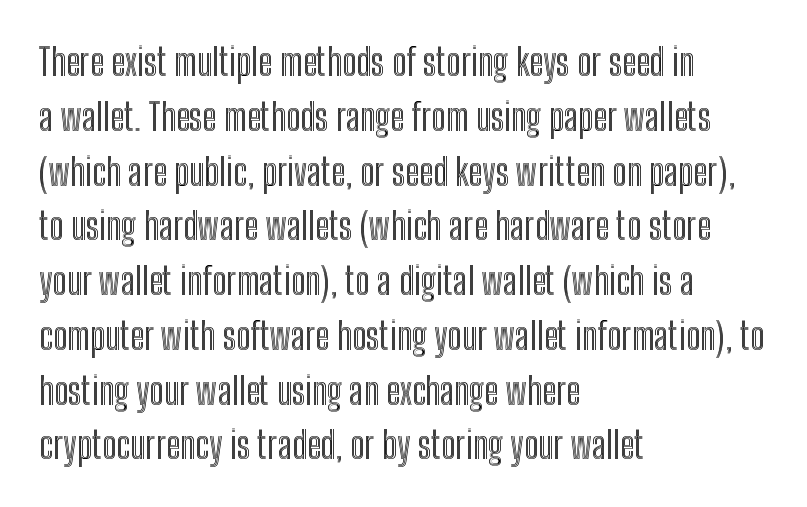
Is this a fixed-width face? No — the glyphs have proportional, varying widths. Only glyphs here, with clear space below each row. Vertical strokes here are truly vertical. The lines sit at an ordinary, default distance from one another.
